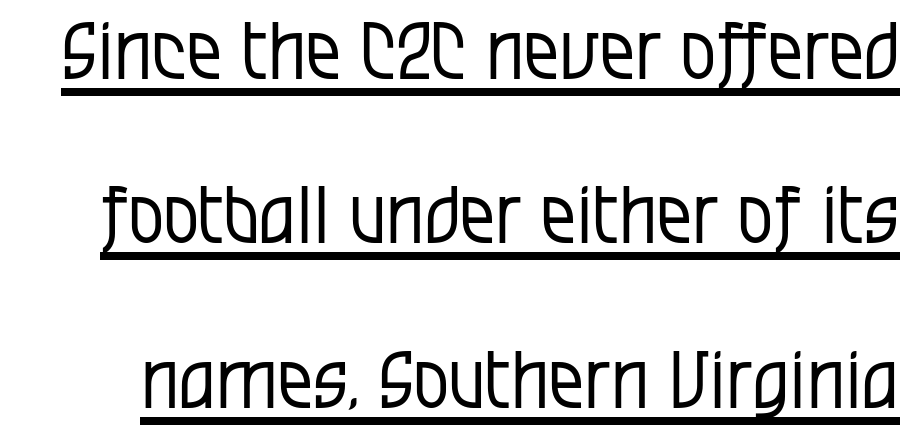
{"serif": "no", "italic": "no", "bold": "no", "weight": "regular", "width": "condensed", "stroke_contrast": "low", "x_height": "large", "monospaced": "no", "underline": "yes", "line_spacing": "loose", "line_spacing_ratio": 2.08, "letter_spacing": "normal", "letter_spacing_em": 0.0, "glyph_px": 79}
